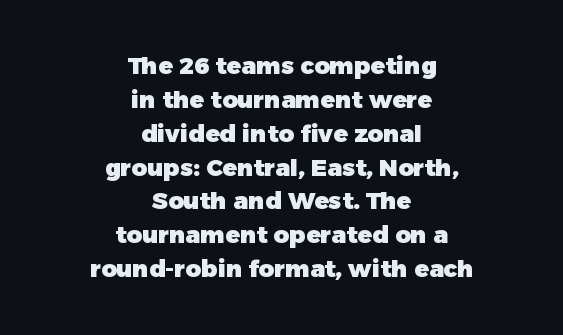
{"italic": "no", "bold": "yes", "underline": "no", "align": "center", "line_spacing": "normal", "line_spacing_ratio": 1.41, "letter_spacing": "normal", "letter_spacing_em": 0.0, "glyph_px": 24}
